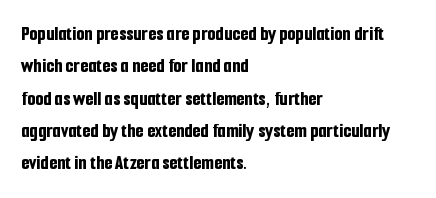
The image shows 21 px bold type, upright; set left-aligned, normal line spacing (1.54x), normal letter spacing, not underlined.
